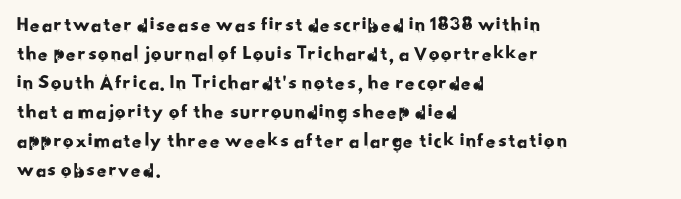
Q: Is the text underlined? A: No.
Q: How is the paragraph aligned? A: Left-aligned.
Q: Is the spacing between letters normal or unusually wide? A: Normal.
Q: Is the spacing between lines tight, normal or loose? A: Normal.
